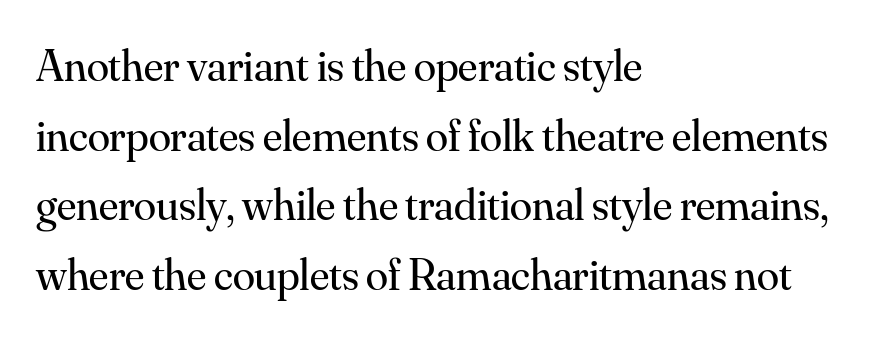
The paragraph shown leans on its left margin. Nope, not italic — everything's standing straight. You could not count columns in this text — the font is proportionally spaced. The face used here is seriffed, in the tradition of book romans. The area under the type is left untouched. Leading: standard.
